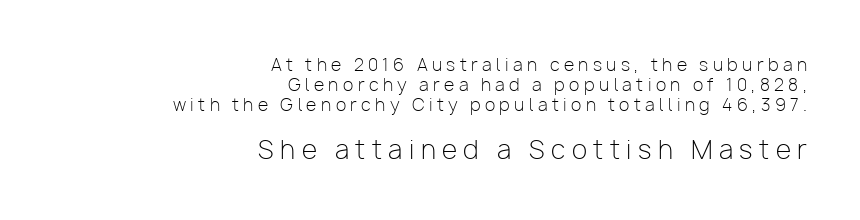
The image shows 25 px text type, upright; set right-aligned, line spacing 1.18x, unusually wide letter spacing (+0.26 em), not underlined; the second (bottom) block is 1.47x larger.
